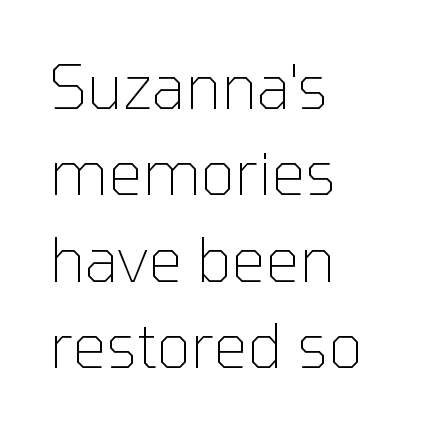
{"serif": "no", "italic": "no", "bold": "no", "weight": "thin", "width": "normal", "stroke_contrast": "low", "x_height": "medium", "monospaced": "no", "underline": "no", "align": "left", "line_spacing": "normal", "line_spacing_ratio": 1.44, "letter_spacing": "normal", "letter_spacing_em": 0.0, "glyph_px": 60}
